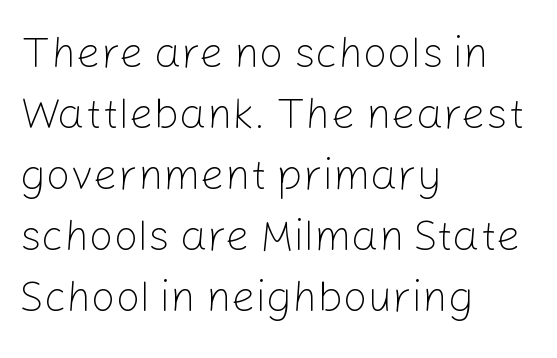
These lines are composed in type without serifs. There is no visible air inserted between adjacent glyphs. Vertical stems look standard width or narrower in stroke. The compositor pushed each line to the left boundary.
